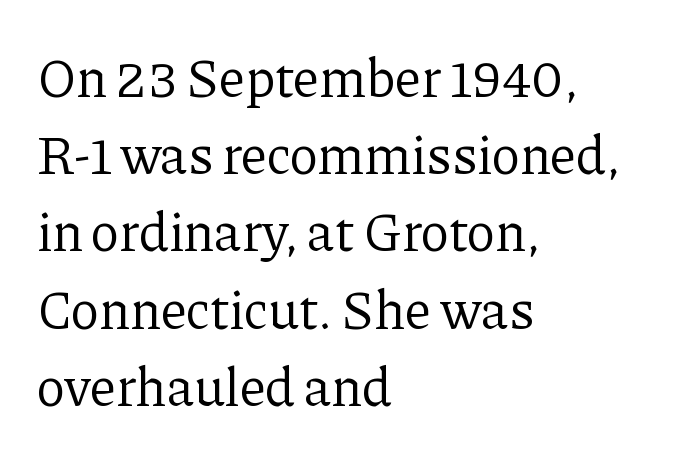
The image shows 54 px regular-weight serif type, upright; set left-aligned, normal line spacing (1.43x), normal letter spacing, not underlined; low stroke contrast and a medium x-height.
